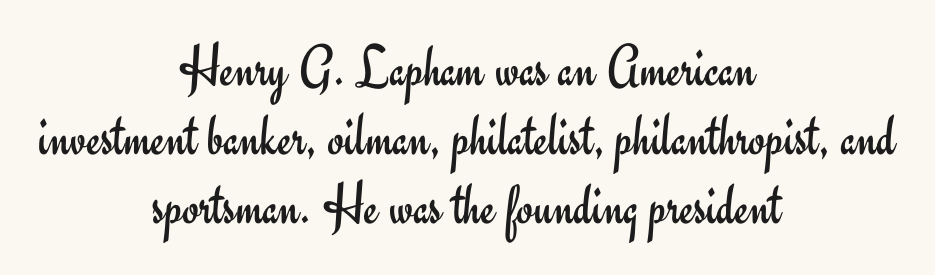
The image shows 60 px regular-weight sans-serif type; set centered, tight line spacing (1.15x), normal letter spacing, not underlined; low stroke contrast and a small x-height.
